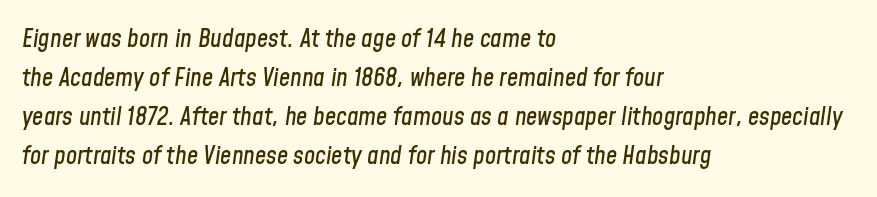
{"italic": "yes", "lean": "right", "slant_degrees": 8, "underline": "no", "align": "left", "line_spacing": "normal", "line_spacing_ratio": 1.56, "letter_spacing": "normal", "letter_spacing_em": 0.0, "glyph_px": 25}
